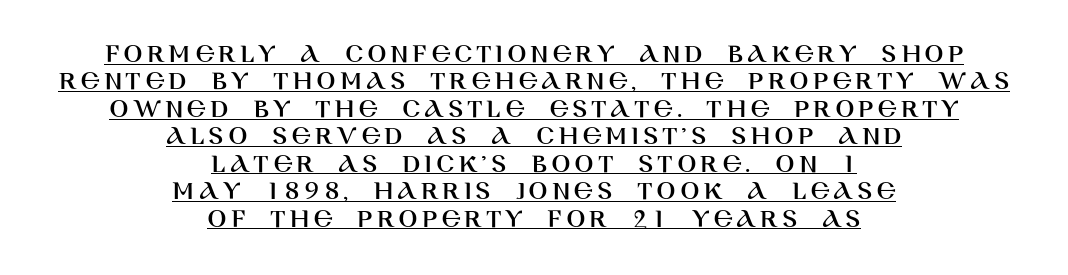
Think of a printed novel: that variable character pitch is what you see here. Like a heading marked for emphasis, these lines bear an underscore. How would I describe the line gaps? Narrow and economical. Serif or sans? Sans — the stroke terminals are bare. Neither beginnings nor endings align; midpoints do.
